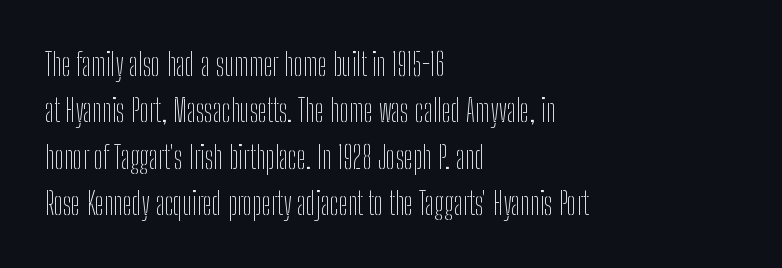
Q: Is the text bold? A: No.
Q: Is the text italic (slanted)? A: No, it is upright.
Q: Is the typeface a serif or a sans-serif typeface? A: Sans-serif.
Q: Is the text underlined? A: No.
Q: How is the paragraph aligned? A: Left-aligned.
Q: Is the spacing between letters normal or unusually wide? A: Normal.
Q: Is the spacing between lines tight, normal or loose? A: Normal.
Q: Width (condensed, normal, or wide)? A: Condensed.
Q: Stroke contrast? A: Low.
Q: x-height? A: Medium.
Q: Monospaced? A: No.
